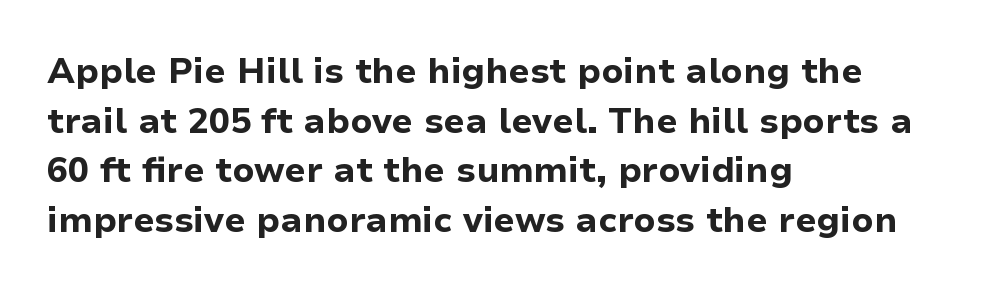
{"serif": "no", "italic": "no", "bold": "yes", "weight": "bold", "width": "normal", "stroke_contrast": "low", "x_height": "medium", "monospaced": "no", "underline": "no", "align": "left", "line_spacing": "normal", "line_spacing_ratio": 1.42, "letter_spacing": "normal", "letter_spacing_em": 0.0, "glyph_px": 35}
